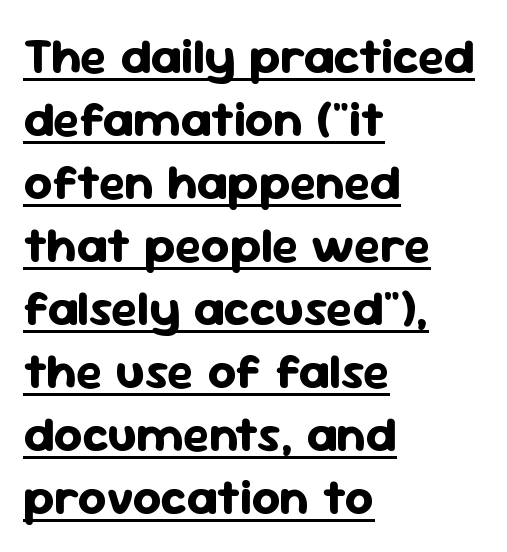
Q: Is the text bold? A: Yes.
Q: Is the text italic (slanted)? A: No, it is upright.
Q: Is the typeface a serif or a sans-serif typeface? A: Sans-serif.
Q: Is the text underlined? A: Yes.
Q: How is the paragraph aligned? A: Left-aligned.
Q: Is the spacing between letters normal or unusually wide? A: Normal.
Q: Is the spacing between lines tight, normal or loose? A: Normal.
Q: Width (condensed, normal, or wide)? A: Normal.
Q: Stroke contrast? A: Low.
Q: x-height? A: Medium.
Q: Monospaced? A: No.
